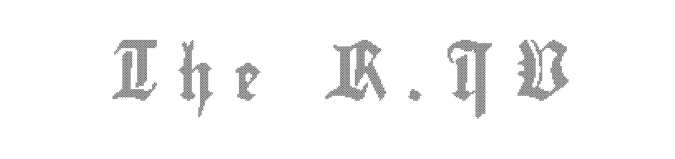
Q: Is the text italic (slanted)? A: No, it is upright.
Q: Is the text underlined? A: No.
Q: Is the spacing between letters normal or unusually wide? A: Unusually wide.
Q: Width (condensed, normal, or wide)? A: Condensed.
Q: x-height? A: Small.
Q: Monospaced? A: No.
